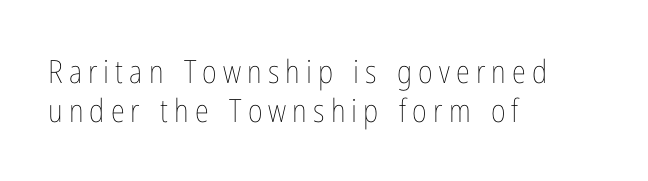
The specimen reads as upright at a glance. Does the copy run flush right? No — it runs flush left. Is the type heavy? It reads as light-to-regular instead. Do the characters align in a grid? No, the font is proportional.
